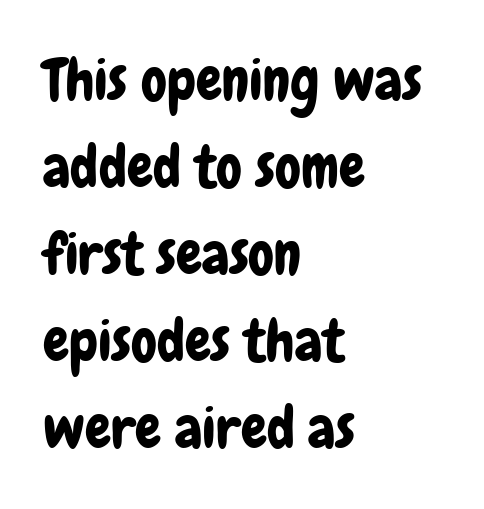
The image shows 58 px condensed sans-serif type, upright; set left-aligned, normal line spacing (1.5x), normal letter spacing, not underlined; low stroke contrast and a medium x-height.
